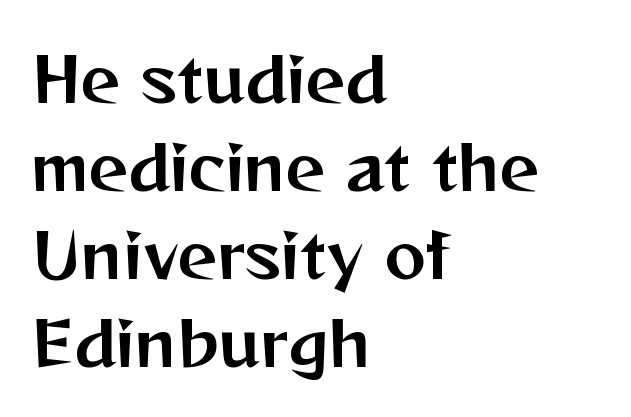
The image shows 62 px sans-serif type, upright; set left-aligned, normal line spacing (1.42x), normal letter spacing, not underlined; medium stroke contrast and a medium x-height.
